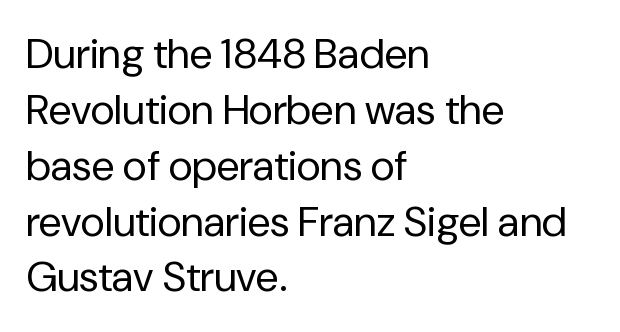
Regarding serifs, this sample does without them. You could not count columns in this text — the font is proportionally spaced. Ordinary non-slanted type is in use. The characters are drawn with everyday or finer stroke widths.
